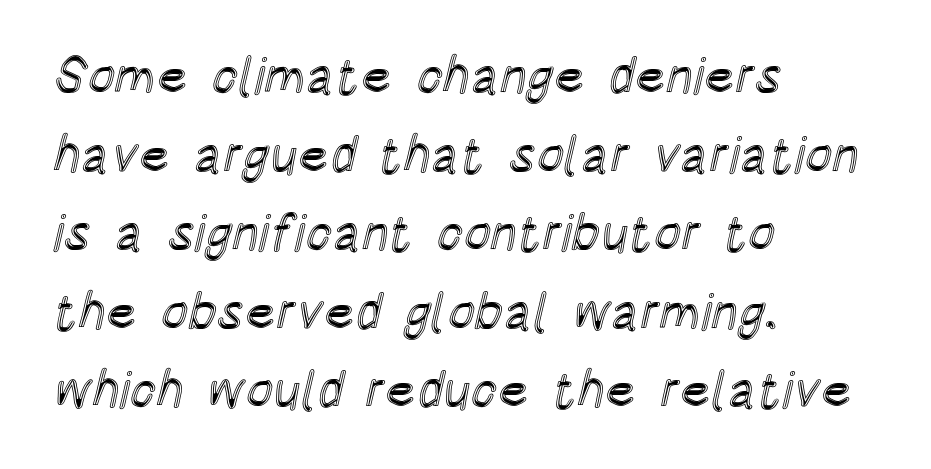
Q: Is the text italic (slanted)? A: Yes.
Q: Is the text underlined? A: No.
Q: How is the paragraph aligned? A: Left-aligned.
Q: Is the spacing between letters normal or unusually wide? A: Normal.
Q: Is the spacing between lines tight, normal or loose? A: Normal.
Q: Width (condensed, normal, or wide)? A: Condensed.
Q: x-height? A: Large.
Q: Monospaced? A: No.
